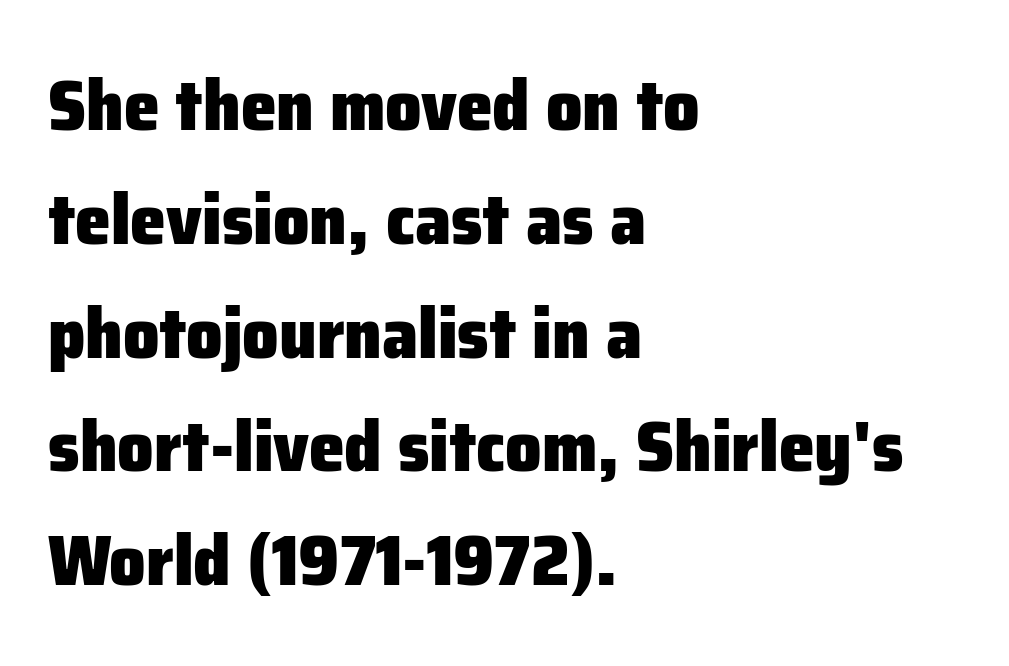
Q: Is the text bold? A: Yes.
Q: Is the text italic (slanted)? A: No, it is upright.
Q: Is the typeface a serif or a sans-serif typeface? A: Sans-serif.
Q: Is the text underlined? A: No.
Q: How is the paragraph aligned? A: Left-aligned.
Q: Is the spacing between letters normal or unusually wide? A: Normal.
Q: Is the spacing between lines tight, normal or loose? A: Normal.
Q: Width (condensed, normal, or wide)? A: Normal.
Q: Stroke contrast? A: Low.
Q: x-height? A: Medium.
Q: Monospaced? A: No.
